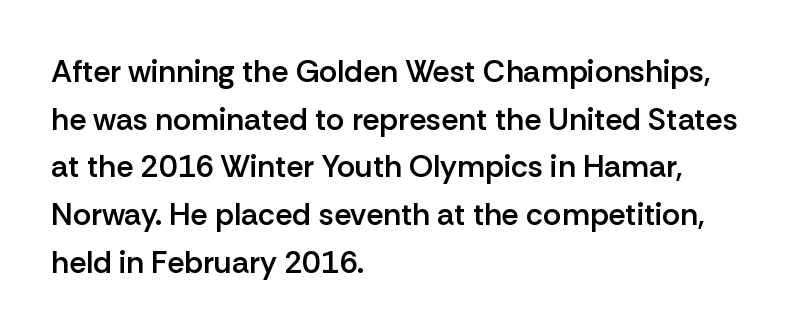
The foot of each line stays bare and open. Note the varied advance widths — an 'i' is clearly narrower than an 'm'. You can tell from the bare stems that sans-serif type was used. Teacher's note: observe the even left margin — that is flush-left alignment. Posture: vertical.
